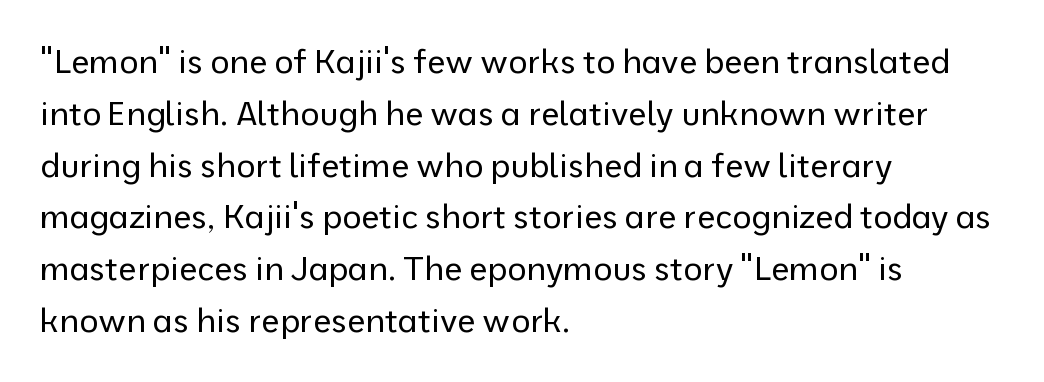
{"serif": "no", "italic": "no", "bold": "no", "weight": "regular", "width": "normal", "stroke_contrast": "low", "x_height": "medium", "monospaced": "no", "underline": "no", "align": "left", "line_spacing": "normal", "line_spacing_ratio": 1.57, "letter_spacing": "normal", "letter_spacing_em": 0.0, "glyph_px": 33}
